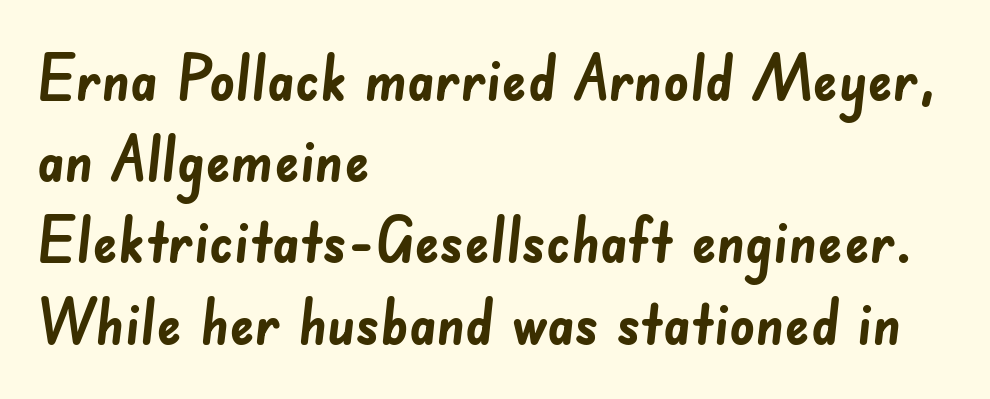
Looks like regular typesetting: each glyph gets only the width it needs. The space directly below the letters is spotless. This rendering employs a face without finishing strokes, i.e., a sans-serif. Leftover space on each line is placed entirely after the last word. The rendering keeps characters at their native spacing. This is heavy type, rendered in bold.
